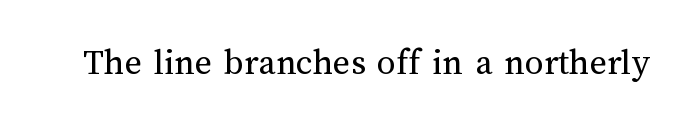
Stems and bowls with no extra thickness — not bold. Think of a printed novel: that variable character pitch is what you see here. The specimen omits any rule beneath the text block's lines. Between one letter and the next there's only the usual sliver of space. Every stem runs plumb, perpendicular to the baseline.
